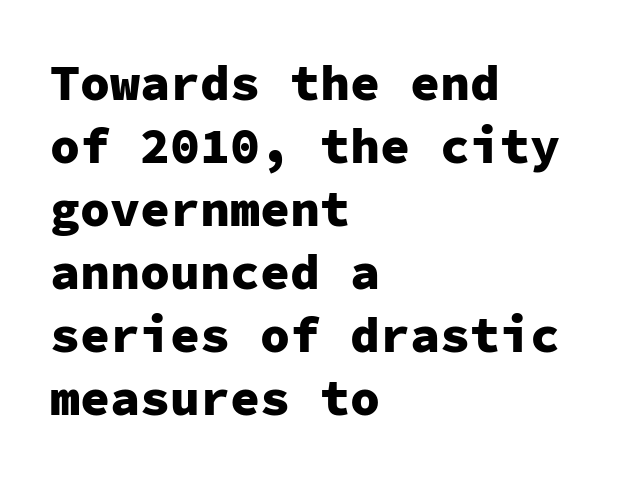
{"serif": "no", "italic": "no", "bold": "yes", "weight": "heavy", "width": "normal", "stroke_contrast": "low", "x_height": "medium", "monospaced": "yes", "underline": "no", "align": "left", "line_spacing": "normal", "line_spacing_ratio": 1.26, "letter_spacing": "normal", "letter_spacing_em": 0.0, "glyph_px": 50}
